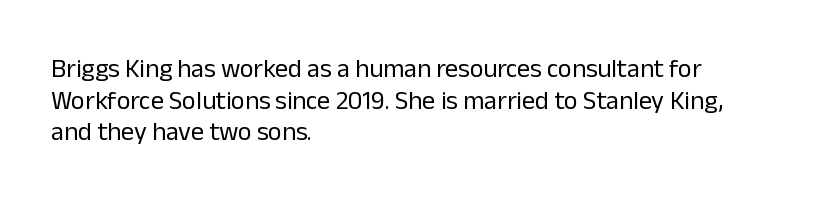
{"italic": "no", "bold": "no", "underline": "no", "align": "left", "line_spacing_ratio": 1.22, "letter_spacing": "normal", "letter_spacing_em": 0.0, "glyph_px": 26}
